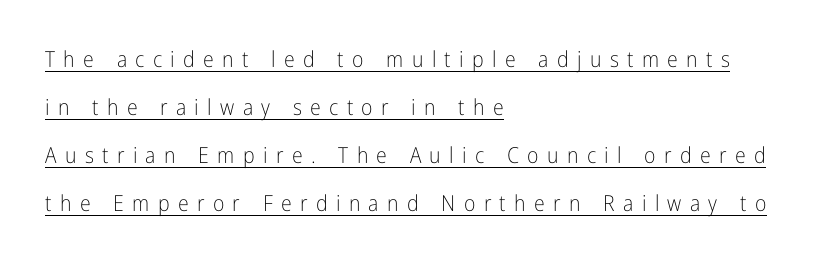
{"italic": "no", "bold": "no", "underline": "yes", "align": "left", "line_spacing": "loose", "line_spacing_ratio": 2.18, "letter_spacing": "wide", "letter_spacing_em": 0.38, "glyph_px": 22}
